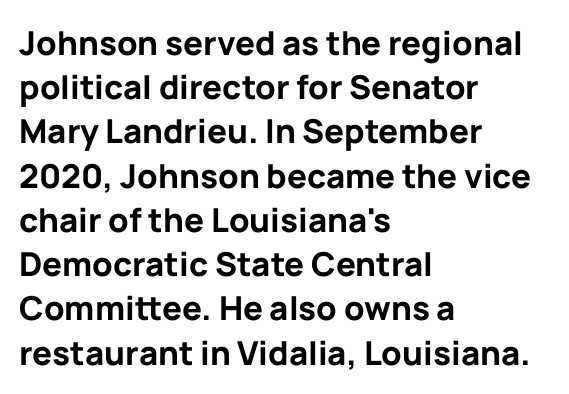
Q: Is the text bold? A: Yes.
Q: Is the text italic (slanted)? A: No, it is upright.
Q: Is the typeface a serif or a sans-serif typeface? A: Sans-serif.
Q: Is the text underlined? A: No.
Q: How is the paragraph aligned? A: Left-aligned.
Q: Is the spacing between letters normal or unusually wide? A: Normal.
Q: Is the spacing between lines tight, normal or loose? A: Normal.
Q: Width (condensed, normal, or wide)? A: Normal.
Q: Stroke contrast? A: Low.
Q: x-height? A: Medium.
Q: Monospaced? A: No.
